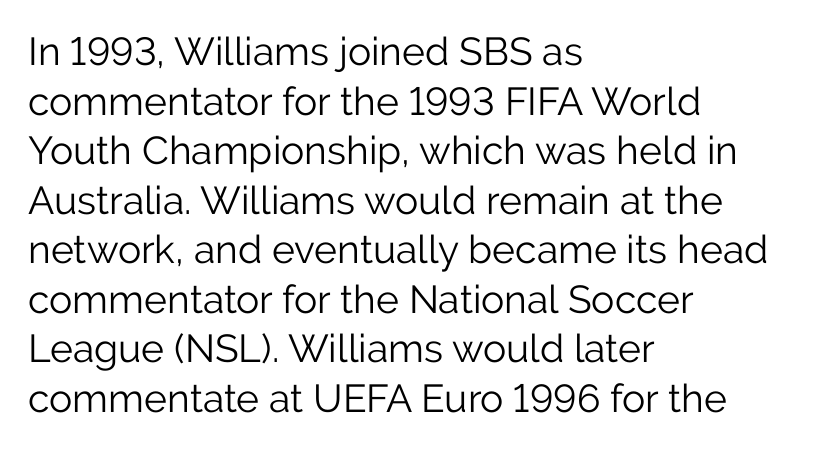
The image shows 39 px light sans-serif type, upright; set left-aligned, normal line spacing (1.27x), normal letter spacing, not underlined; low stroke contrast and a medium x-height.
